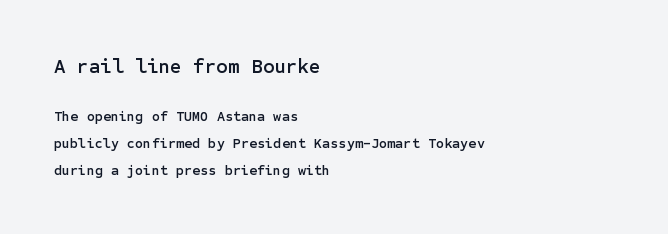
{"italic": "no", "underline": "no", "align": "left", "line_spacing": "loose", "line_spacing_ratio": 1.92, "letter_spacing": "normal", "letter_spacing_em": 0.0, "larger_block": "first", "size_ratio": 1.43, "glyph_px": 20}
